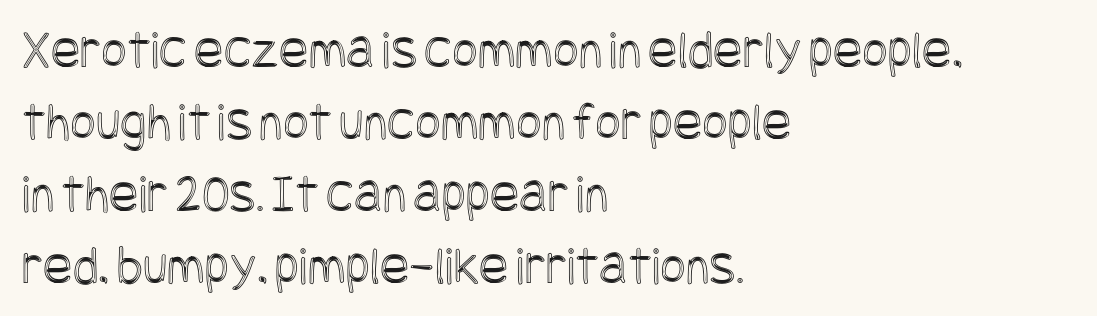
The image shows 55 px condensed type, upright; set left-aligned, normal line spacing (1.31x), normal letter spacing, not underlined; a large x-height.
